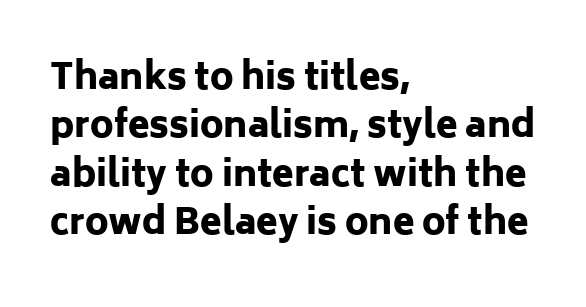
{"serif": "no", "italic": "no", "bold": "yes", "weight": "heavy", "width": "normal", "stroke_contrast": "low", "x_height": "medium", "monospaced": "no", "underline": "no", "align": "left", "line_spacing": "normal", "line_spacing_ratio": 1.38, "letter_spacing": "normal", "letter_spacing_em": 0.0, "glyph_px": 35}
